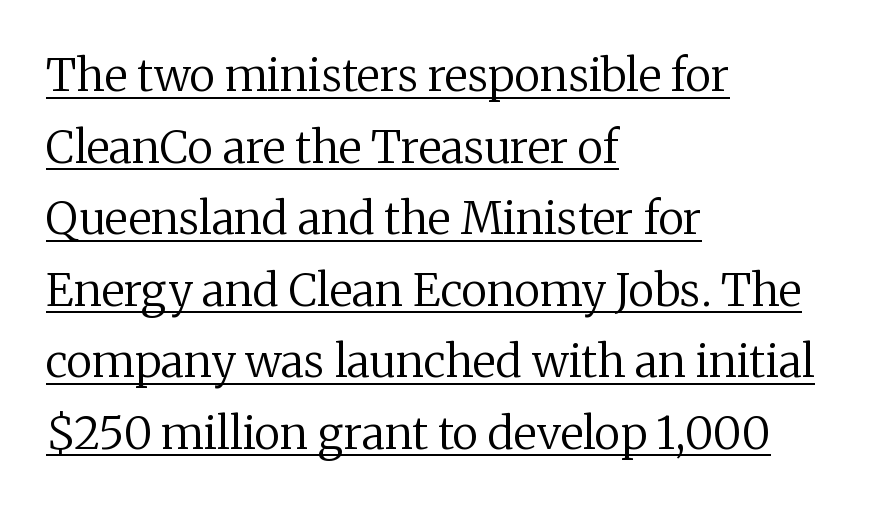
Q: Is the text bold? A: No.
Q: Is the text italic (slanted)? A: No, it is upright.
Q: Is the typeface a serif or a sans-serif typeface? A: Serif.
Q: Is the text underlined? A: Yes.
Q: How is the paragraph aligned? A: Left-aligned.
Q: Is the spacing between letters normal or unusually wide? A: Normal.
Q: Is the spacing between lines tight, normal or loose? A: Normal.
Q: Width (condensed, normal, or wide)? A: Normal.
Q: Stroke contrast? A: Medium.
Q: x-height? A: Medium.
Q: Monospaced? A: No.
